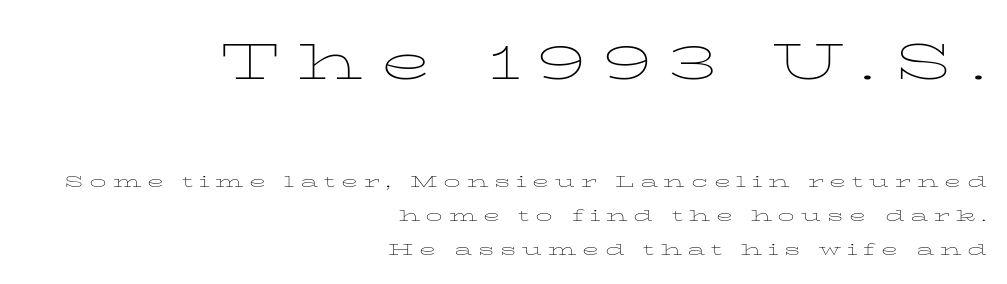
The image shows 52 px thin, wide serif type, upright; set right-aligned, loose line spacing (2.02x), unusually wide letter spacing (+0.33 em), not underlined; the first (top) block is 3.06x larger; low stroke contrast and a medium x-height.
